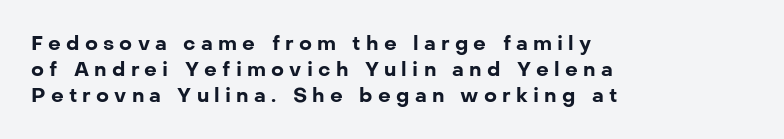
The compositor pushed each line to the left boundary. The line-height multiplier appears to be the usual default. In terms of weight, the rendering is a true, heavy bold. Italic? Not at all — the glyphs are vertical. Observe the wide spacing: letters keep a clear distance from each other. The area under the type is left untouched.
